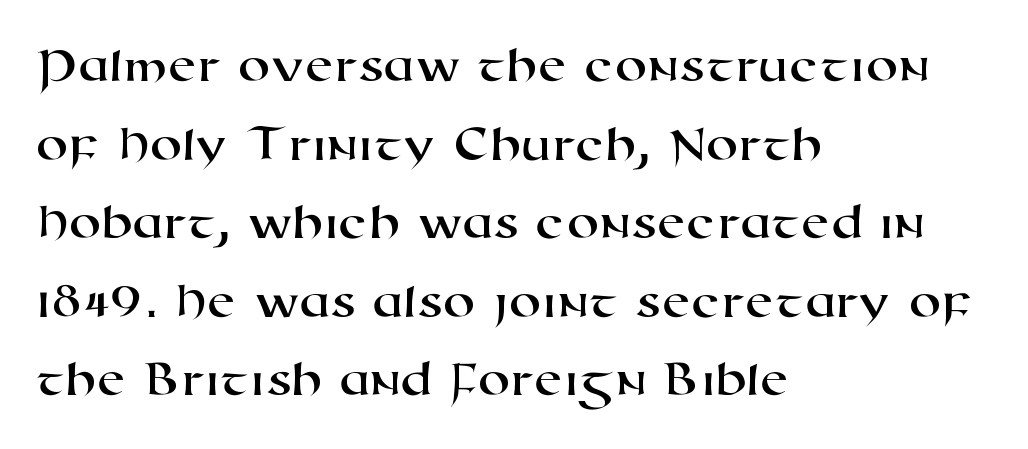
Default kerning and tracking; the words read as compact shapes. The passage shown is typeset with a sans-serif family. Type without underlining. Reading down the column, the eye jumps a familiar distance to each next line. The paragraph has a hard left edge and a soft right edge. You could not count columns in this text — the font is proportionally spaced.
